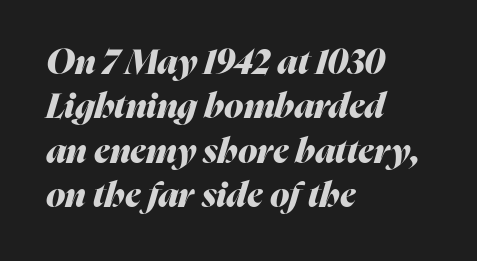
Vertical spacing — default. These lines are rendered in a variable-pitch font. Where is the straight margin? On the left. The horizontal fit of the characters is conventional and even. Honestly, there is no underline to notice here at all.
